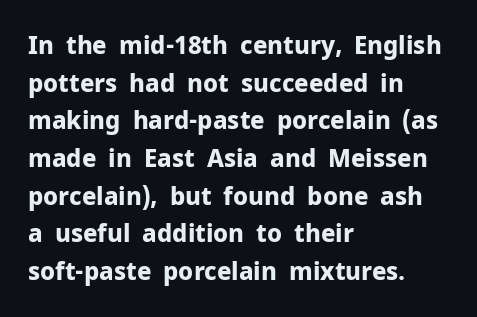
The image shows 24 px bold type, upright; set left-aligned, normal line spacing (1.57x), normal letter spacing, not underlined.
